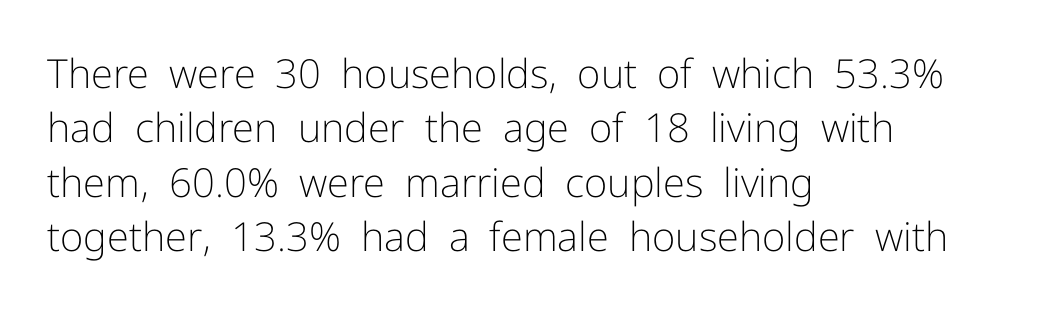
Q: Is the text bold? A: No.
Q: Is the text italic (slanted)? A: No, it is upright.
Q: Is the typeface a serif or a sans-serif typeface? A: Sans-serif.
Q: Is the text underlined? A: No.
Q: How is the paragraph aligned? A: Left-aligned.
Q: Is the spacing between letters normal or unusually wide? A: Normal.
Q: Is the spacing between lines tight, normal or loose? A: Normal.
Q: Width (condensed, normal, or wide)? A: Normal.
Q: Stroke contrast? A: Low.
Q: x-height? A: Medium.
Q: Monospaced? A: No.
